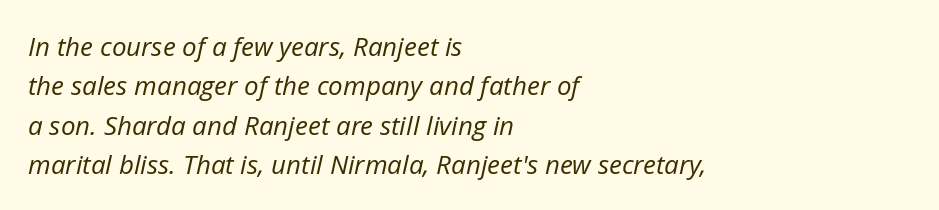
Q: Is the text bold? A: No.
Q: Is the text italic (slanted)? A: Yes, it leans right by about 12 degrees.
Q: Is the text underlined? A: No.
Q: How is the paragraph aligned? A: Left-aligned.
Q: Is the spacing between letters normal or unusually wide? A: Normal.
Q: Is the spacing between lines tight, normal or loose? A: Normal.
